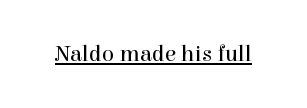
{"italic": "no", "bold": "no", "underline": "yes", "letter_spacing": "normal", "letter_spacing_em": 0.0, "glyph_px": 23}
